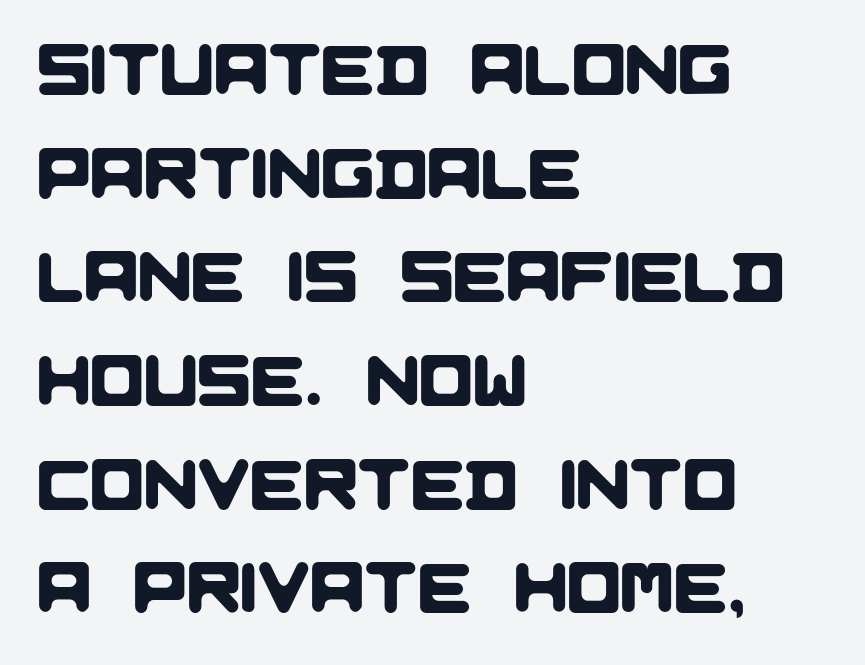
The image shows 71 px sans-serif type; set left-aligned, normal line spacing (1.46x), normal letter spacing, not underlined; low stroke contrast and a large x-height.
